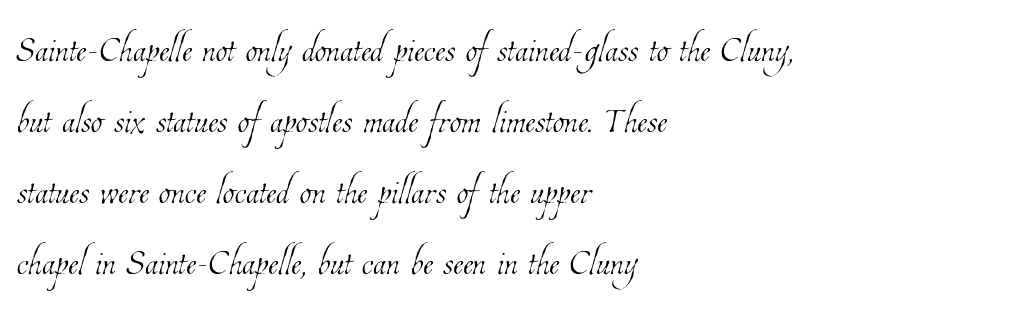
The typesetting does not lean heavy: it is not bold. Observe the ordinary spacing: letters are neighbours, not strangers. Honestly, there is no underline to notice here at all. If you measured baseline to baseline, you'd find a middling distance. The compositor pushed each line to the left boundary.
